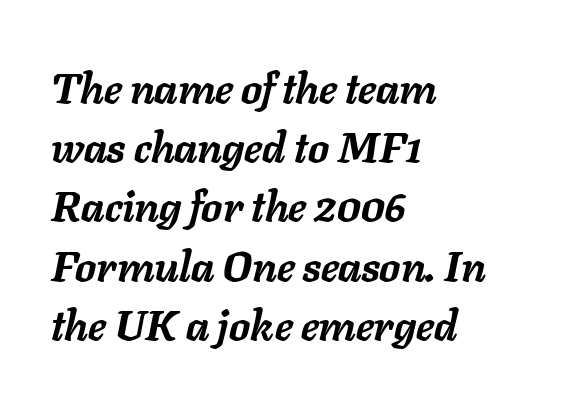
{"italic": "yes", "lean": "right", "slant_degrees": 11, "bold": "yes", "weight": "semibold", "width": "normal", "stroke_contrast": "low", "x_height": "medium", "monospaced": "no", "underline": "no", "align": "left", "line_spacing": "normal", "line_spacing_ratio": 1.41, "letter_spacing": "normal", "letter_spacing_em": 0.0, "glyph_px": 42}
